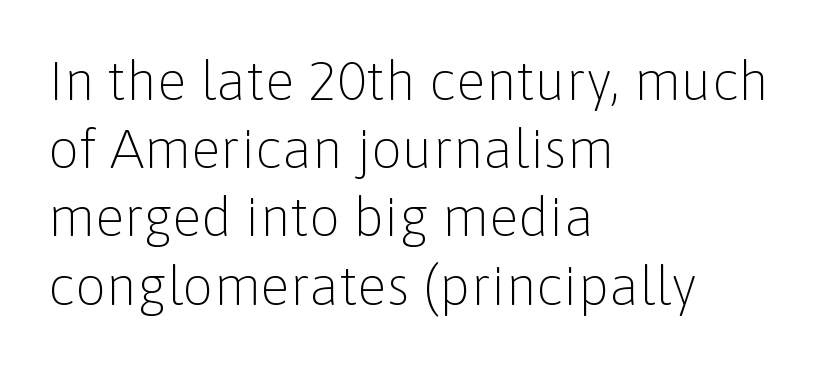
{"serif": "no", "italic": "no", "bold": "no", "weight": "light", "width": "normal", "stroke_contrast": "low", "x_height": "medium", "monospaced": "no", "underline": "no", "align": "left", "line_spacing_ratio": 1.24, "letter_spacing": "normal", "letter_spacing_em": 0.0, "glyph_px": 55}
